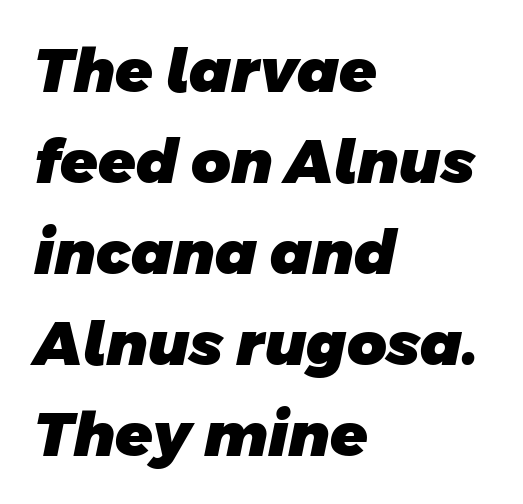
Leading: standard. The passage is arranged the way most books set body copy — flush left. These lines are rendered in a variable-pitch font. This is sans-serif lettering, the kind often seen on screens and signage. Descender tails drop into unmarked territory.
